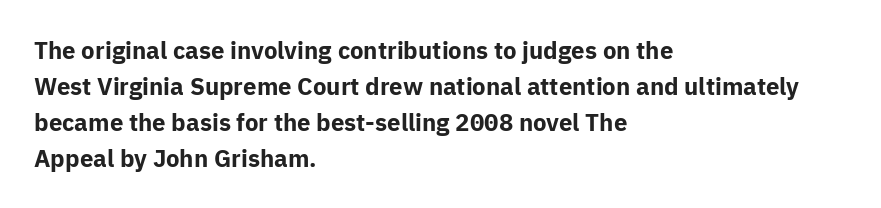
{"italic": "no", "bold": "yes", "underline": "no", "align": "left", "line_spacing": "normal", "line_spacing_ratio": 1.5, "letter_spacing": "normal", "letter_spacing_em": 0.0, "glyph_px": 24}
